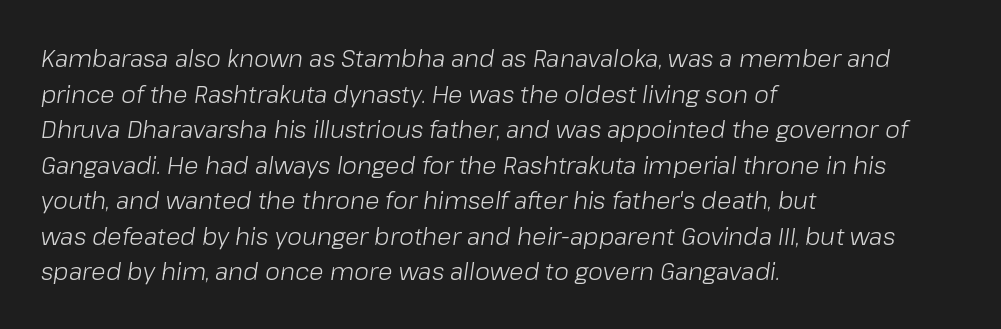
The image shows 24 px text type, italic (leaning right); set left-aligned, normal line spacing (1.48x), normal letter spacing, not underlined.
